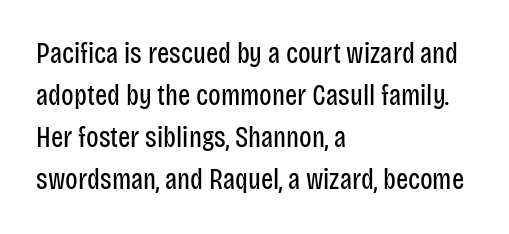
The image shows 29 px regular-weight, condensed sans-serif type, upright; set left-aligned, normal line spacing (1.45x), normal letter spacing, not underlined; low stroke contrast and a large x-height.
